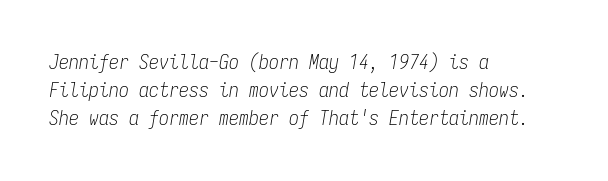
Q: Is the text bold? A: No.
Q: Is the text italic (slanted)? A: Yes, it leans right by about 9 degrees.
Q: Is the text underlined? A: No.
Q: How is the paragraph aligned? A: Left-aligned.
Q: Is the spacing between letters normal or unusually wide? A: Normal.
Q: Is the spacing between lines tight, normal or loose? A: Normal.
